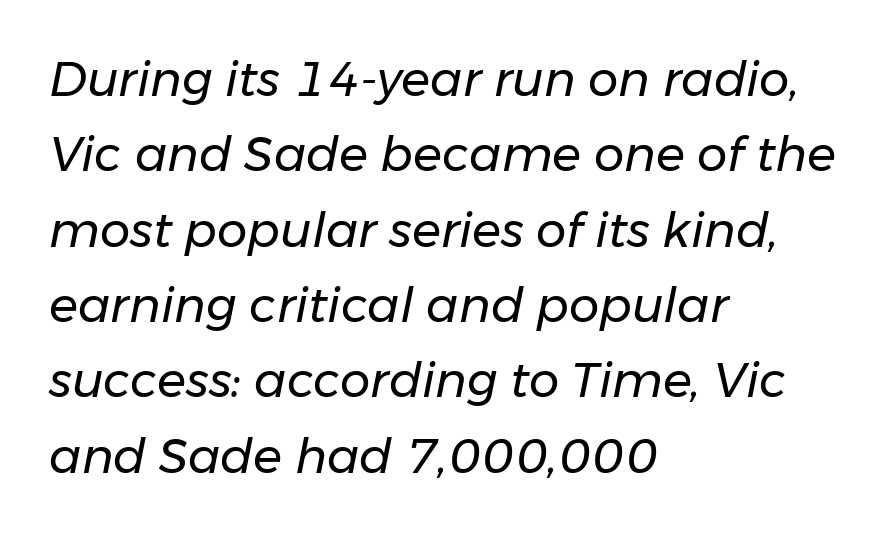
Q: Is the text bold? A: No.
Q: Is the text italic (slanted)? A: Yes, it leans right by about 11 degrees.
Q: Is the text underlined? A: No.
Q: How is the paragraph aligned? A: Left-aligned.
Q: Is the spacing between letters normal or unusually wide? A: Normal.
Q: Is the spacing between lines tight, normal or loose? A: Normal.
Q: Width (condensed, normal, or wide)? A: Normal.
Q: Stroke contrast? A: Low.
Q: x-height? A: Medium.
Q: Monospaced? A: No.
